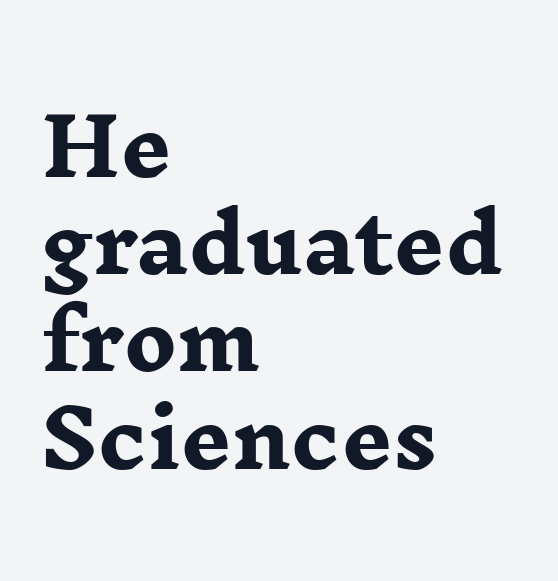
{"serif": "yes", "italic": "no", "bold": "yes", "weight": "heavy", "width": "wide", "stroke_contrast": "low", "x_height": "medium", "monospaced": "no", "underline": "no", "align": "left", "line_spacing_ratio": 1.23, "letter_spacing": "normal", "letter_spacing_em": 0.0, "glyph_px": 79}
